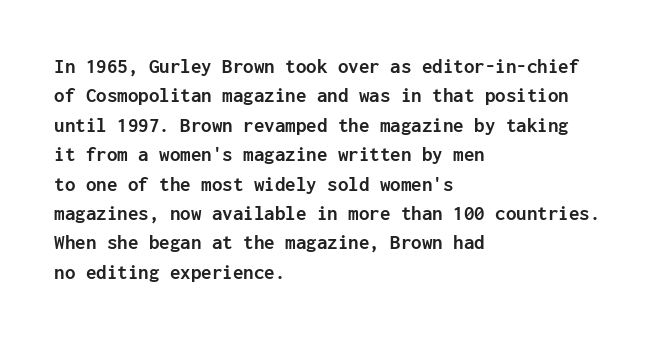
The image shows 21 px bold type, upright; set left-aligned, normal line spacing (1.4x), normal letter spacing, not underlined.
